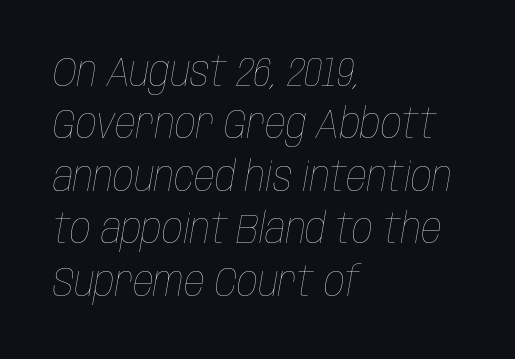
The image shows 41 px thin, condensed type, italic (leaning right); set left-aligned, normal line spacing (1.28x), normal letter spacing, not underlined; low stroke contrast and a large x-height.
